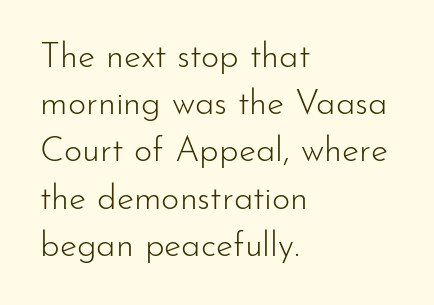
Quick note: underline off. Tall strokes in this sample are plumb rather than angled. Regular leading. The type is set solid horizontally, with unmodified tracking. The letters look calm and open, with moderate or lighter stems. Is the block centered? No — it sits flush against the left margin.
